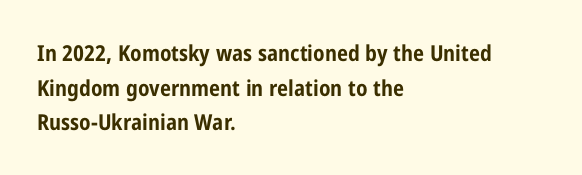
The image shows 22 px bold type, upright; set left-aligned, normal line spacing (1.57x), normal letter spacing, not underlined.
